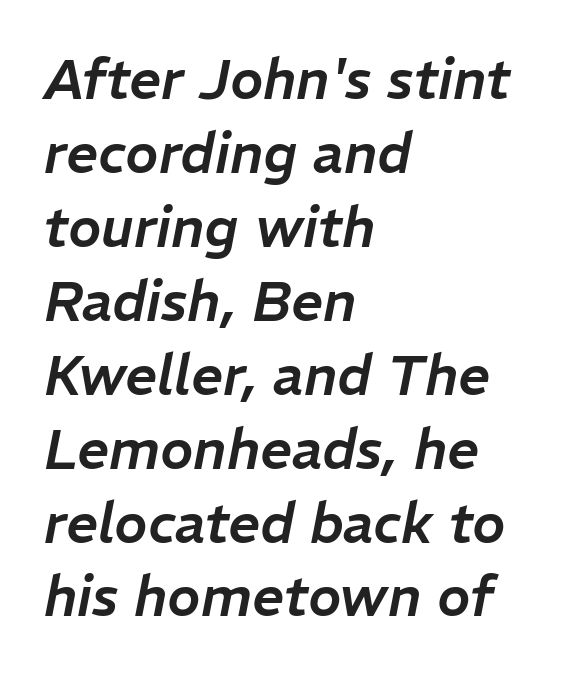
{"italic": "yes", "lean": "right", "slant_degrees": 11, "width": "normal", "stroke_contrast": "low", "x_height": "medium", "monospaced": "no", "underline": "no", "align": "left", "line_spacing": "normal", "line_spacing_ratio": 1.32, "letter_spacing": "normal", "letter_spacing_em": 0.0, "glyph_px": 56}
